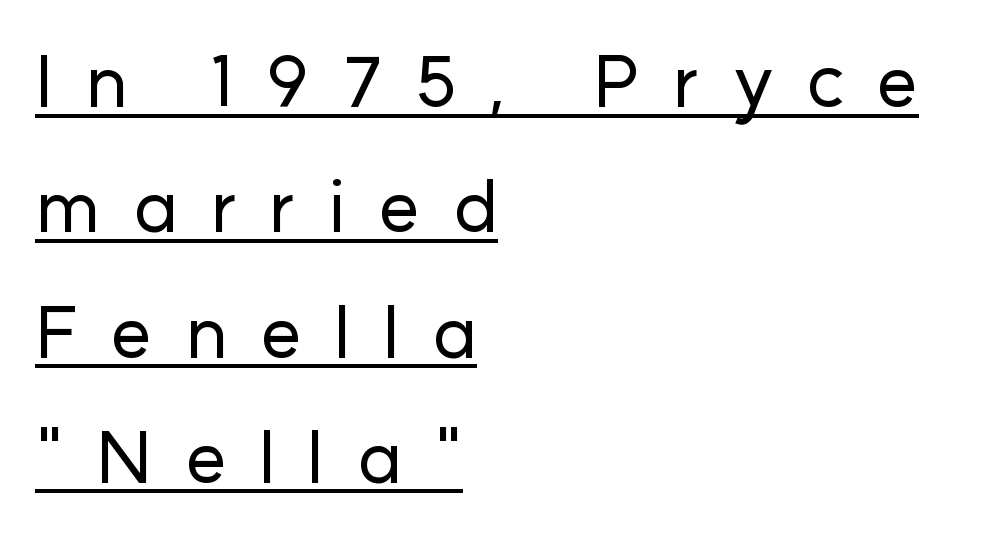
Do the letters lean? They stand straight. These lines are rendered in a variable-pitch font. Somebody hit Ctrl+U on this one — the words are underlined. Each line starts at the same left margin while the right side varies. Here the glyphs are tracked loosely, breaking word shapes into spaced letters. The characters display no serif detailing; their extremities are plain.
